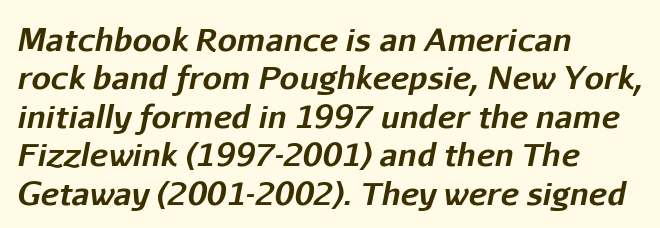
Q: Is the text bold? A: Yes.
Q: Is the text italic (slanted)? A: Yes, it leans right by about 11 degrees.
Q: Is the text underlined? A: No.
Q: How is the paragraph aligned? A: Left-aligned.
Q: Is the spacing between letters normal or unusually wide? A: Normal.
Q: Width (condensed, normal, or wide)? A: Normal.
Q: Stroke contrast? A: Low.
Q: x-height? A: Medium.
Q: Monospaced? A: No.
